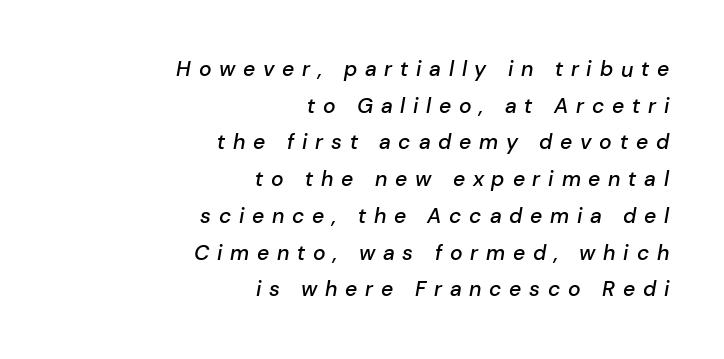
The image shows 21 px text type, italic (leaning right); set right-aligned, line spacing 1.75x, unusually wide letter spacing (+0.37 em), not underlined.
